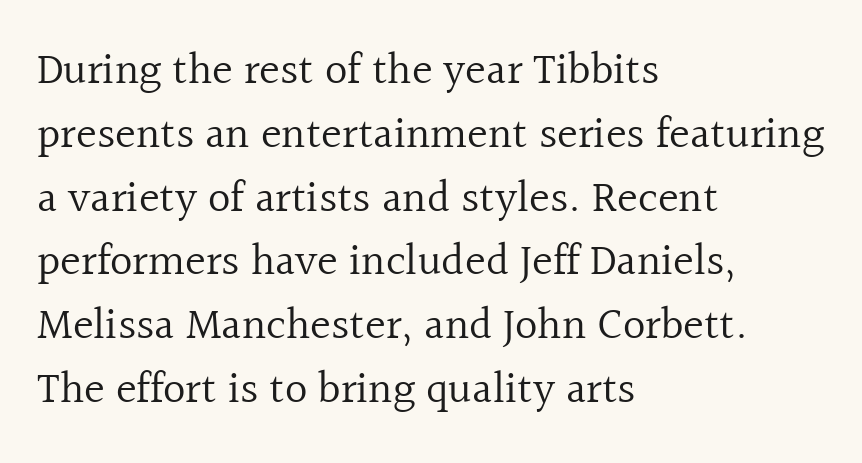
The image shows 44 px regular-weight serif type, upright; set left-aligned, normal line spacing (1.45x), normal letter spacing, not underlined; a medium x-height.
